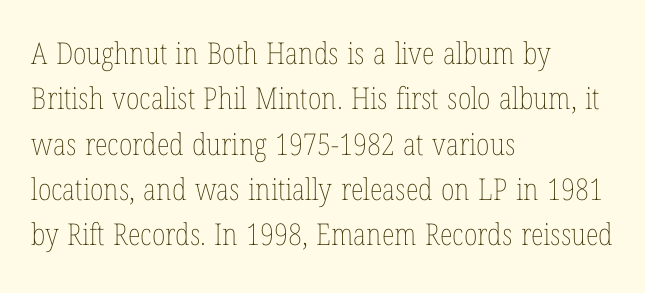
The image shows 30 px thin, condensed type, upright; set left-aligned, normal line spacing (1.51x), normal letter spacing, not underlined; low stroke contrast and a medium x-height.
